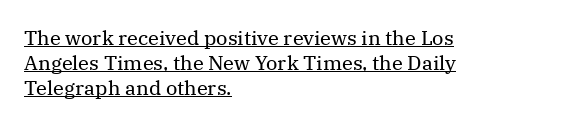
Glance below the letters and you will spot a drawn line. The letters stand upright; this is a roman face. The tracking reads as untouched default to a designer's eye. Is the stroke heavy? The answer is a plain regular-or-lighter.
